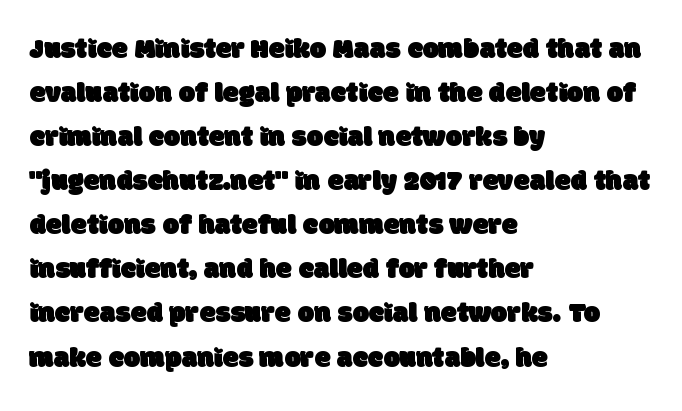
The letters advance in unequal steps, a hallmark of proportional type. Students, observe: this is what conventionally led text looks like. If you drew a ruler down the left edge, every line would touch it. Nobody drew a line under any word here. Each letter's strokes conclude bluntly, with no projecting serifs.
